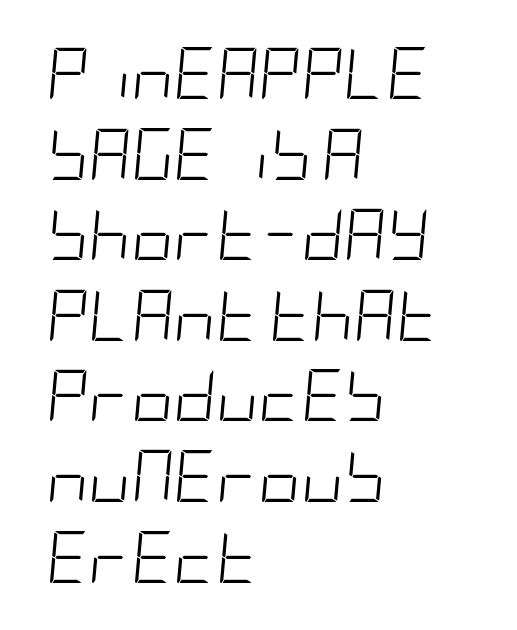
The image shows 52 px light, condensed type, italic (leaning right); set left-aligned, normal line spacing (1.55x), normal letter spacing, not underlined; low stroke contrast and a large x-height.
